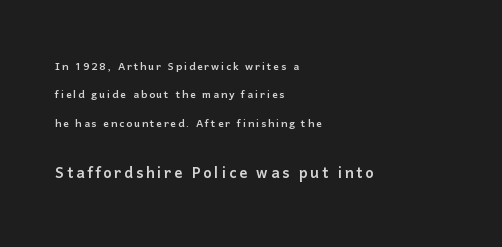
Q: Is the text italic (slanted)? A: No, it is upright.
Q: Is the text underlined? A: No.
Q: How is the paragraph aligned? A: Left-aligned.
Q: Is the spacing between lines tight, normal or loose? A: Loose.
Q: Which block of text is set in a larger size, the first (top) or the second (bottom)? A: The second (bottom) one.
